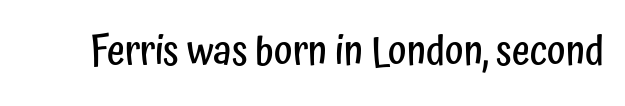
The image shows 39 px semibold, condensed sans-serif type, upright; set normal letter spacing, not underlined; low stroke contrast and a medium x-height.
